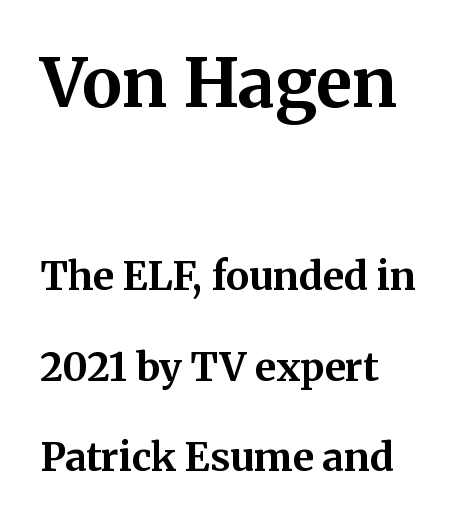
The tracking reads as untouched default to a designer's eye. Notice how the passage keeps a crisp vertical edge on the left only. I'd describe the lettering as bold — thick and assertive. Are there feet on the stems? There are — it's a serif. Vertical strokes here are truly vertical. Spacing verdict: proportional, widths tailored to each character.
